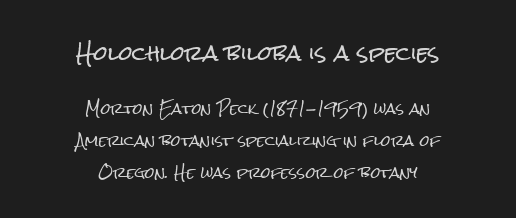
The image shows 20 px text type, upright; set centered, loose line spacing (2.29x), normal letter spacing, not underlined; the first (top) block is 1.43x larger.
